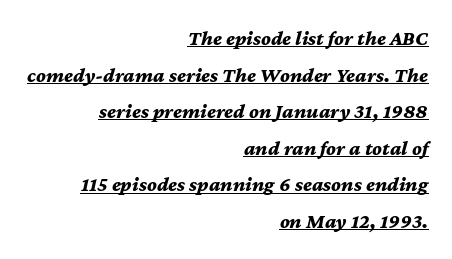
The image shows 21 px bold type, italic (leaning right); set right-aligned, line spacing 1.74x, normal letter spacing, underlined.
